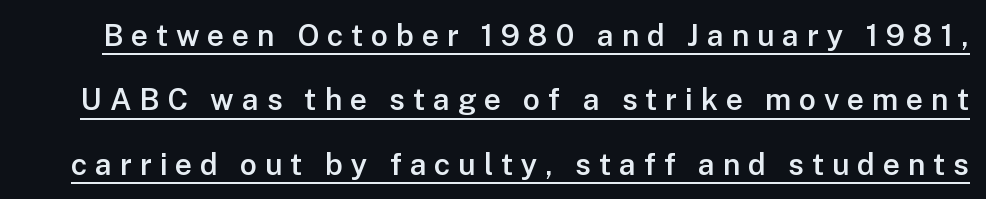
{"serif": "no", "italic": "no", "bold": "semi", "weight": "semibold", "width": "normal", "stroke_contrast": "low", "x_height": "medium", "monospaced": "no", "underline": "yes", "line_spacing": "loose", "line_spacing_ratio": 2.15, "letter_spacing": "wide", "letter_spacing_em": 0.26, "glyph_px": 30}
